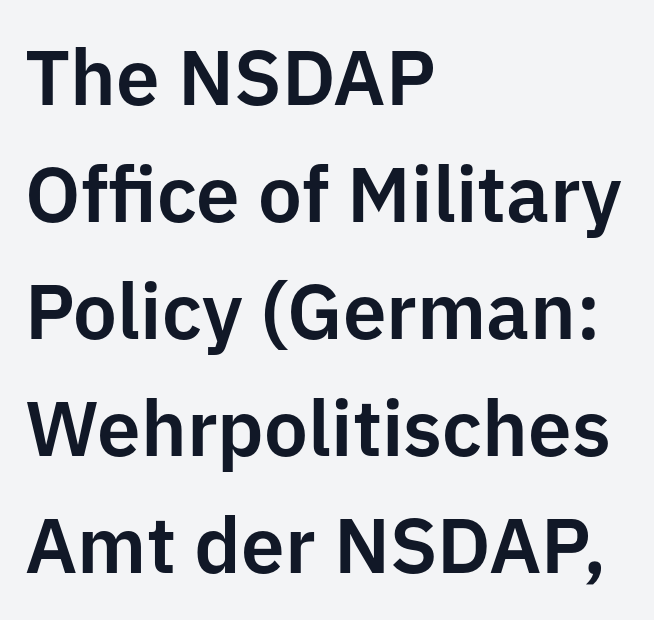
Q: Is the text italic (slanted)? A: No, it is upright.
Q: Is the typeface a serif or a sans-serif typeface? A: Sans-serif.
Q: Is the text underlined? A: No.
Q: How is the paragraph aligned? A: Left-aligned.
Q: Is the spacing between letters normal or unusually wide? A: Normal.
Q: Is the spacing between lines tight, normal or loose? A: Normal.
Q: Width (condensed, normal, or wide)? A: Normal.
Q: Stroke contrast? A: Low.
Q: x-height? A: Medium.
Q: Monospaced? A: No.
